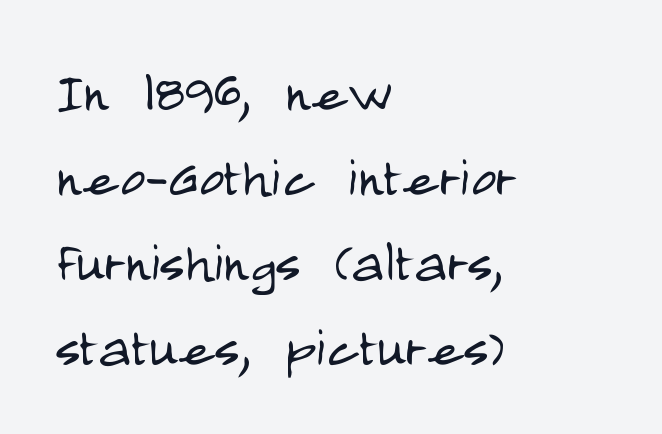
Q: Is the text bold? A: No.
Q: Is the text italic (slanted)? A: No, it is upright.
Q: Is the typeface a serif or a sans-serif typeface? A: Sans-serif.
Q: Is the text underlined? A: No.
Q: How is the paragraph aligned? A: Left-aligned.
Q: Is the spacing between letters normal or unusually wide? A: Normal.
Q: Is the spacing between lines tight, normal or loose? A: Normal.
Q: Width (condensed, normal, or wide)? A: Condensed.
Q: Stroke contrast? A: Low.
Q: x-height? A: Large.
Q: Monospaced? A: No.
